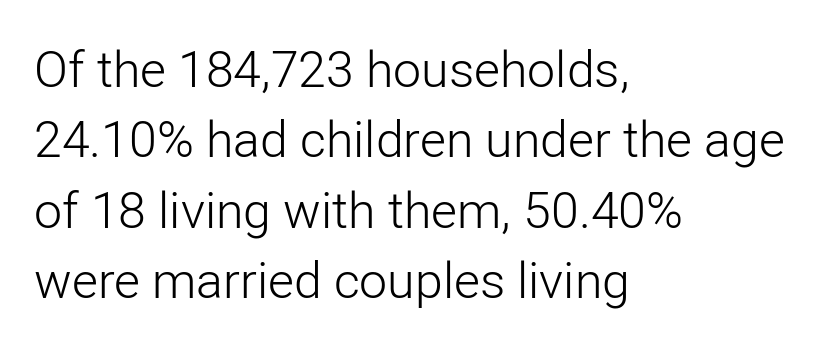
If you measured baseline to baseline, you'd find a middling distance. This sample uses plain, unmodified letter spacing. Is the block centered? No — it sits flush against the left margin. The font family rendered here belongs to the sans-serif group.
